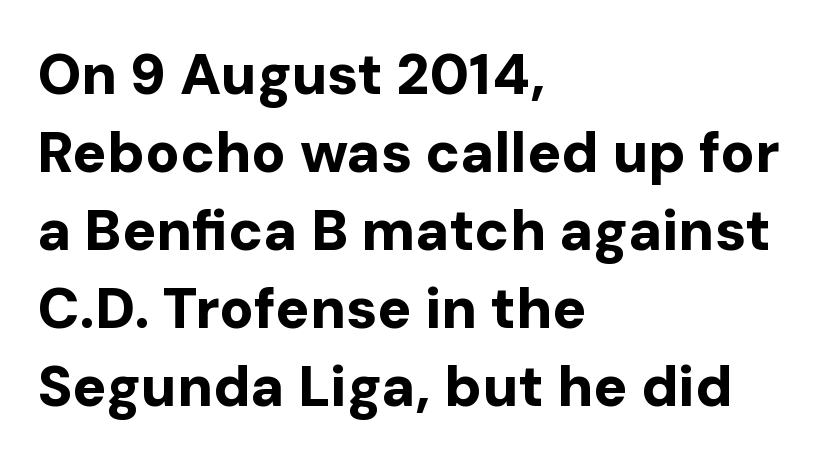
Nope, no serifs anywhere on these letters. If you measured baseline to baseline, you'd find a middling distance. Students, this is bold: see how much ink each stroke carries. Which margin do the lines hug? The left one — the right edge is uneven. Italic? Not at all — the glyphs are vertical.
